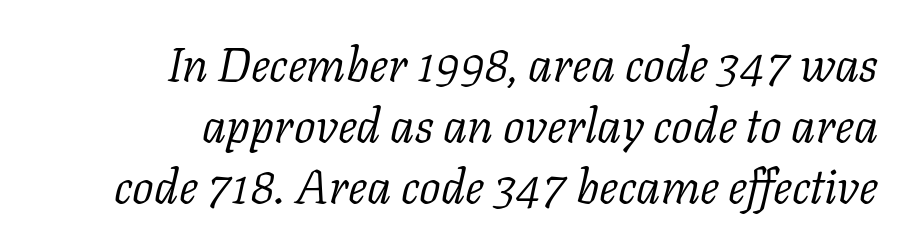
The glyphs in this specimen are seriffed. Successive baselines arrive at the customary interval. Does extra space separate the letters? No, they use regular spacing. This sample uses an oblique cut, with every glyph tilted off the vertical. This is not heavy type; no bold has been used.
